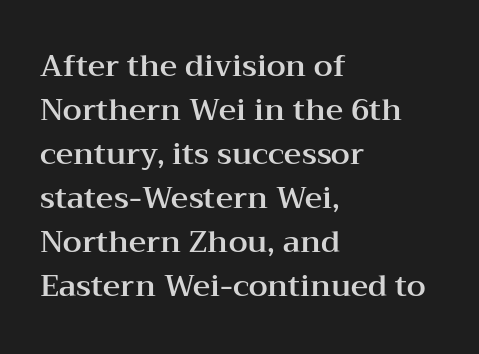
The image shows 30 px wide serif type, upright; set left-aligned, normal line spacing (1.47x), normal letter spacing, not underlined; medium stroke contrast and a medium x-height.
